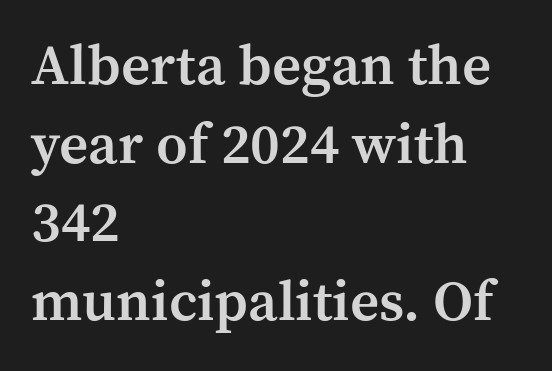
{"serif": "yes", "italic": "no", "bold": "semi", "weight": "semibold", "width": "normal", "stroke_contrast": "medium", "x_height": "medium", "monospaced": "no", "underline": "no", "align": "left", "line_spacing": "normal", "line_spacing_ratio": 1.38, "letter_spacing": "normal", "letter_spacing_em": 0.0, "glyph_px": 57}
